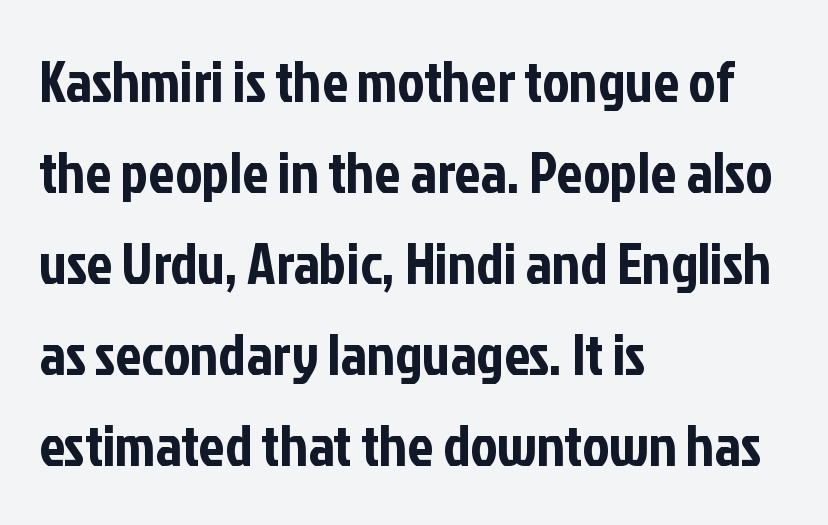
{"serif": "no", "italic": "no", "width": "condensed", "stroke_contrast": "low", "x_height": "medium", "monospaced": "no", "underline": "no", "align": "left", "line_spacing": "normal", "line_spacing_ratio": 1.57, "letter_spacing": "normal", "letter_spacing_em": 0.0, "glyph_px": 58}
